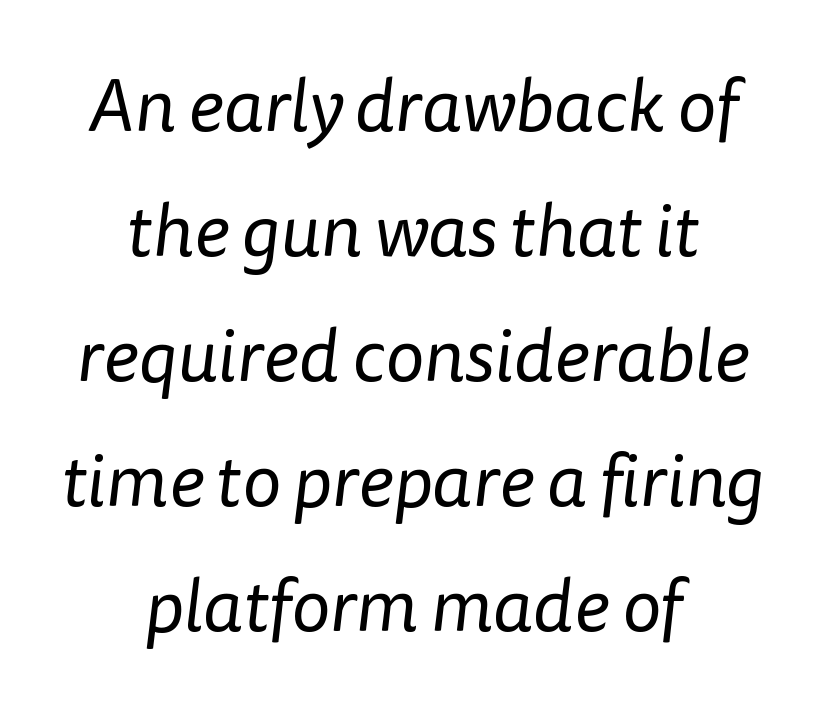
{"serif": "no", "bold": "no", "weight": "regular", "width": "normal", "stroke_contrast": "low", "x_height": "medium", "monospaced": "no", "underline": "no", "align": "center", "line_spacing": "normal", "line_spacing_ratio": 1.69, "letter_spacing": "normal", "letter_spacing_em": 0.0, "glyph_px": 74}
